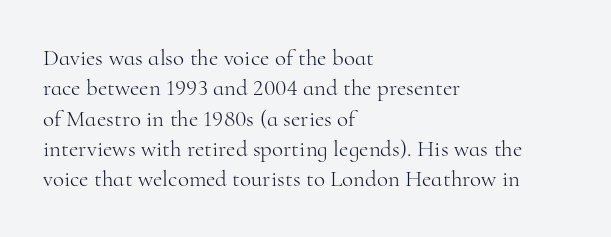
The space directly below the letters is spotless. Caption: standard tracking, unaltered. Vertically, the passage feels balanced, rows spaced as you'd expect. Does the lettering tilt? It doesn't — this is upright.
